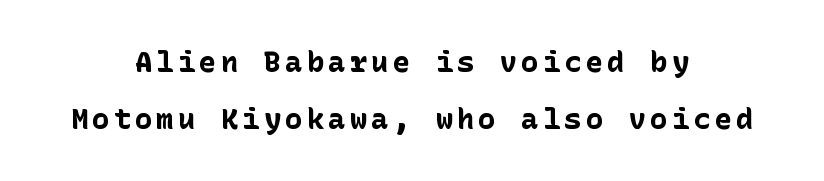
The image shows 29 px bold sans-serif type, upright; set centered, loose line spacing (1.96x), not underlined; low stroke contrast and a medium x-height.
